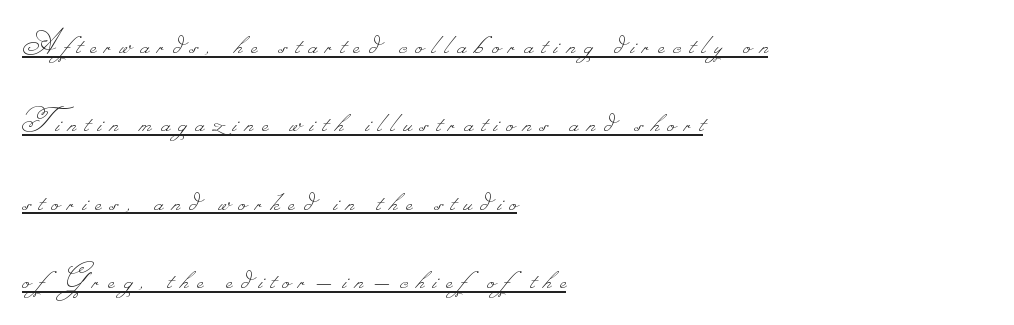
The image shows 35 px thin type; set left-aligned, loose line spacing (2.24x), unusually wide letter spacing (+0.25 em), underlined; low stroke contrast.
